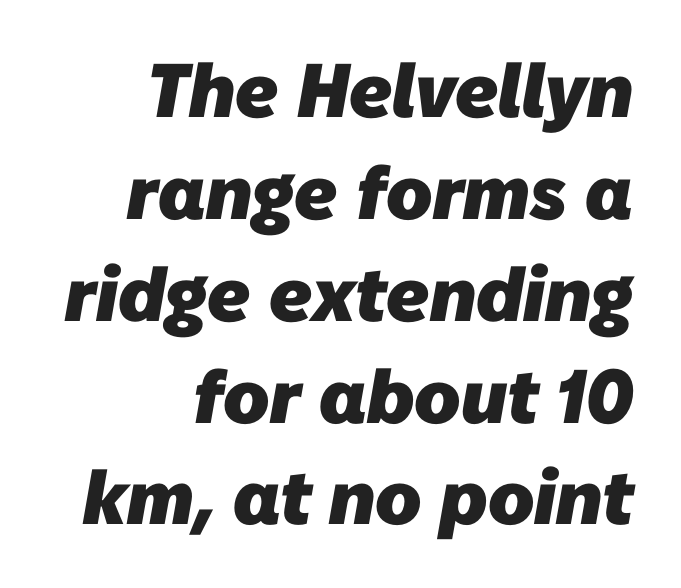
Q: Is the text bold? A: Yes.
Q: Is the typeface a serif or a sans-serif typeface? A: Sans-serif.
Q: Is the text underlined? A: No.
Q: How is the paragraph aligned? A: Right-aligned.
Q: Is the spacing between letters normal or unusually wide? A: Normal.
Q: Is the spacing between lines tight, normal or loose? A: Normal.
Q: Width (condensed, normal, or wide)? A: Normal.
Q: Stroke contrast? A: Low.
Q: x-height? A: Medium.
Q: Monospaced? A: No.
